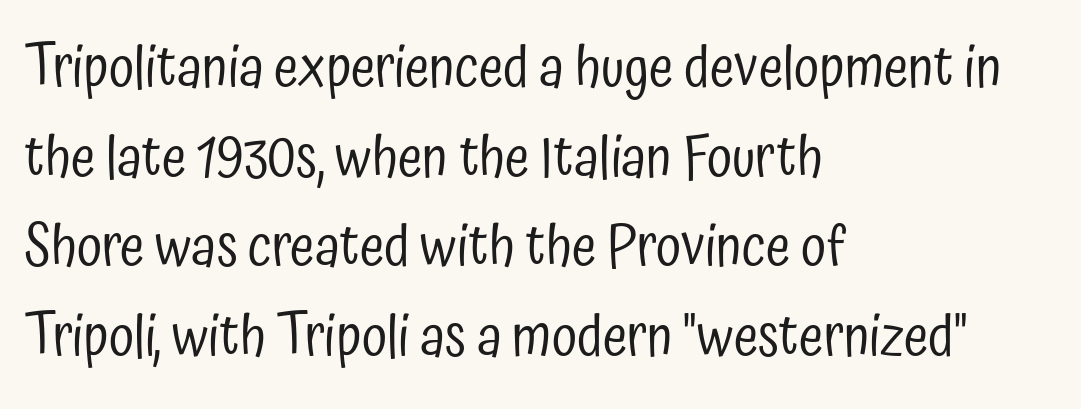
The image shows 56 px regular-weight, condensed sans-serif type, upright; set left-aligned, normal line spacing (1.6x), normal letter spacing, not underlined; low stroke contrast and a medium x-height.
